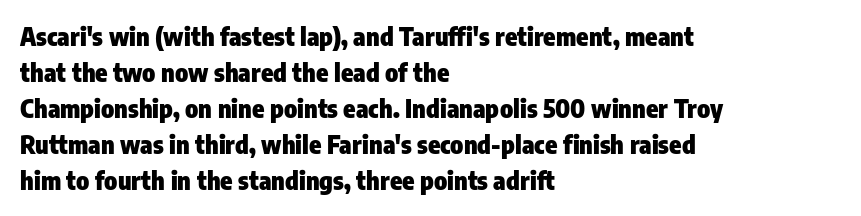
Q: Is the text bold? A: Yes.
Q: Is the text italic (slanted)? A: No, it is upright.
Q: Is the text underlined? A: No.
Q: How is the paragraph aligned? A: Left-aligned.
Q: Is the spacing between letters normal or unusually wide? A: Normal.
Q: Is the spacing between lines tight, normal or loose? A: Normal.
